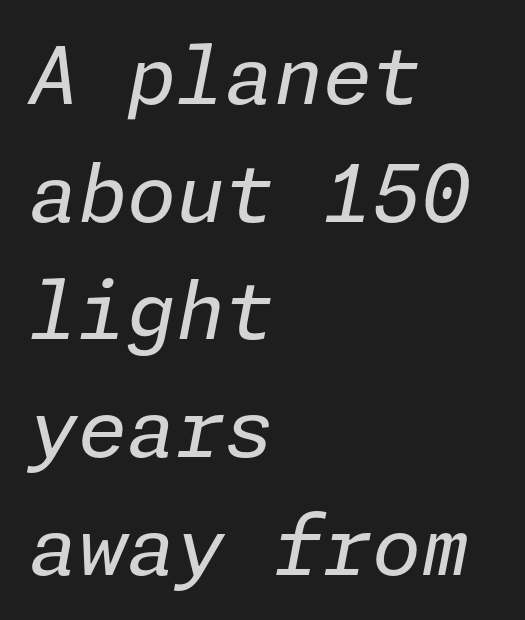
The image shows 79 px regular-weight type, italic (leaning right); set left-aligned, normal line spacing (1.49x), normal letter spacing, not underlined; low stroke contrast and a medium x-height.
